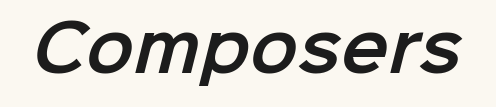
Do the characters align in a grid? No, the font is proportional. Words float on clear page, feet unadorned. The glyphs in this specimen are sans serif. Tracking here is standard; glyphs follow each other at the usual distance.
